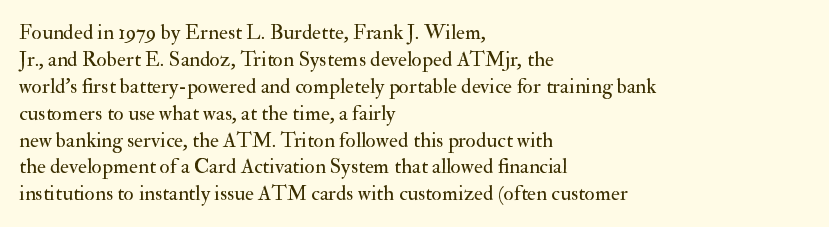
The image shows 21 px text type, upright; set left-aligned, normal line spacing (1.28x), normal letter spacing, not underlined.
